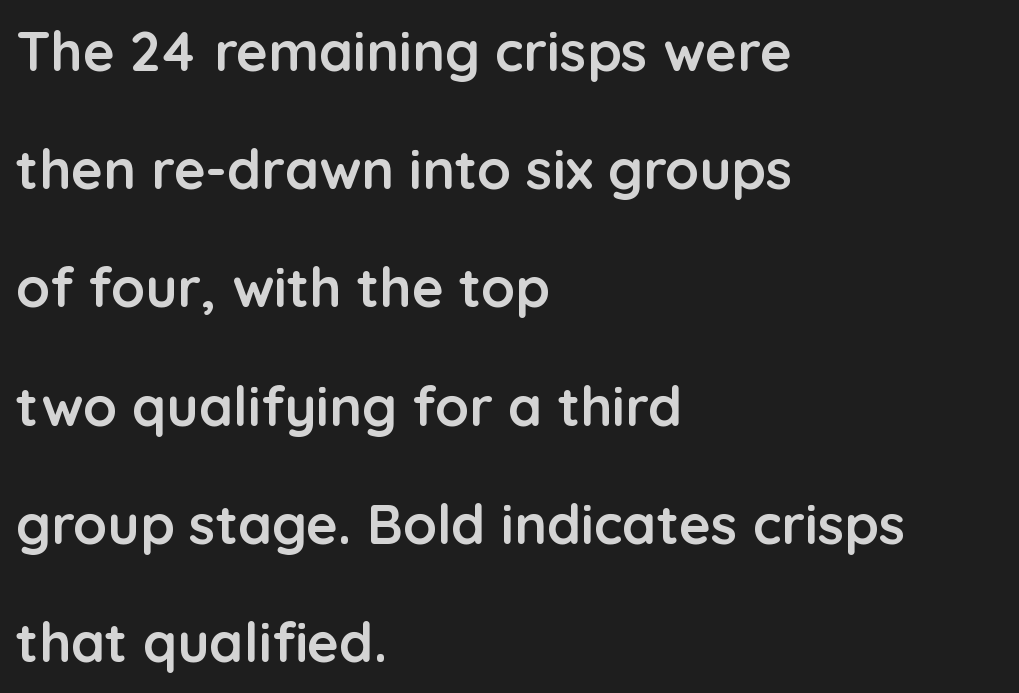
The image shows 55 px semibold sans-serif type, upright; set left-aligned, loose line spacing (2.15x), normal letter spacing, not underlined; low stroke contrast and a medium x-height.
